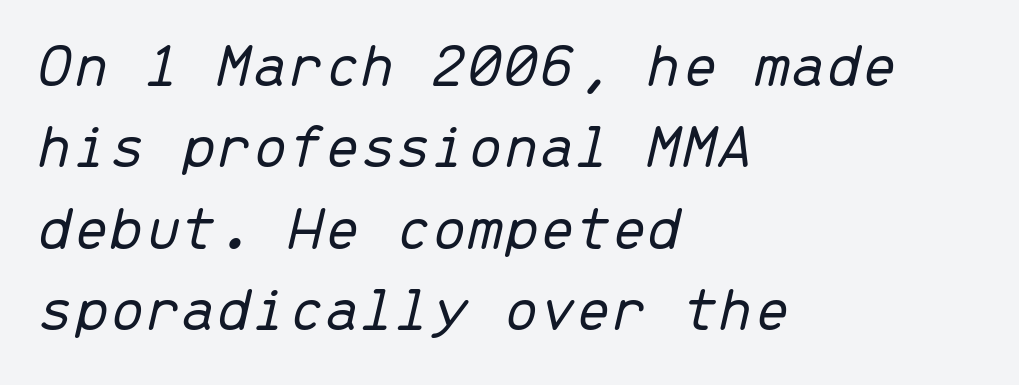
The image shows 64 px light type, italic (leaning right), monospaced; set left-aligned, normal line spacing (1.27x), normal letter spacing, not underlined; low stroke contrast and a medium x-height.
